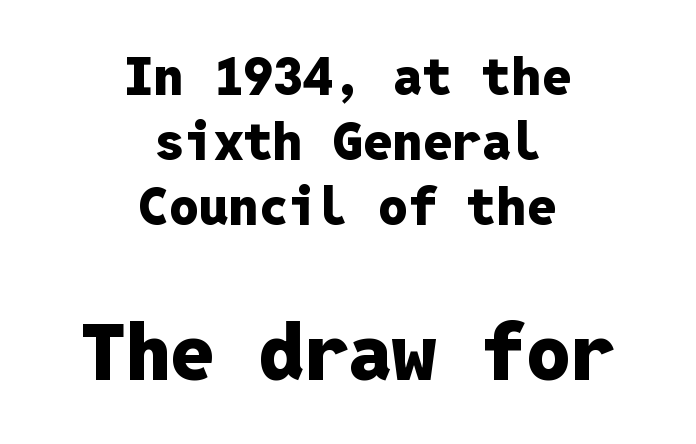
{"serif": "no", "italic": "no", "bold": "yes", "weight": "heavy", "width": "normal", "stroke_contrast": "low", "x_height": "medium", "monospaced": "yes", "underline": "no", "align": "center", "line_spacing_ratio": 1.23, "letter_spacing": "normal", "letter_spacing_em": 0.0, "larger_block": "second", "size_ratio": 1.49, "glyph_px": 79}
